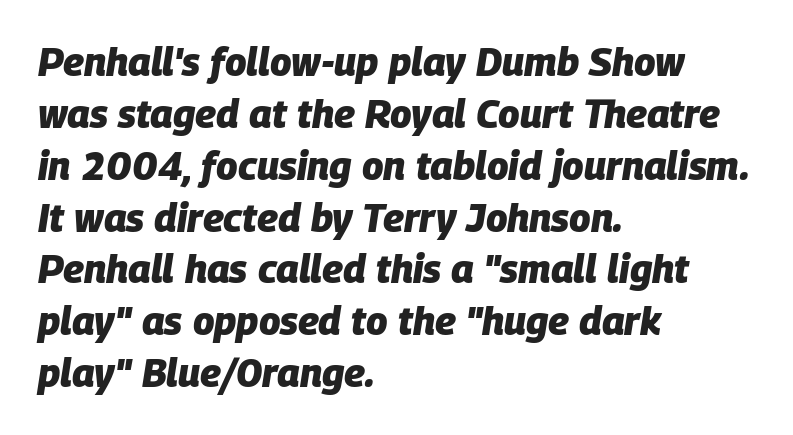
Q: Is the text bold? A: Yes.
Q: Is the text italic (slanted)? A: Yes, it leans right by about 9 degrees.
Q: Is the text underlined? A: No.
Q: How is the paragraph aligned? A: Left-aligned.
Q: Is the spacing between letters normal or unusually wide? A: Normal.
Q: Is the spacing between lines tight, normal or loose? A: Normal.
Q: Width (condensed, normal, or wide)? A: Normal.
Q: Stroke contrast? A: Low.
Q: x-height? A: Large.
Q: Monospaced? A: No.
